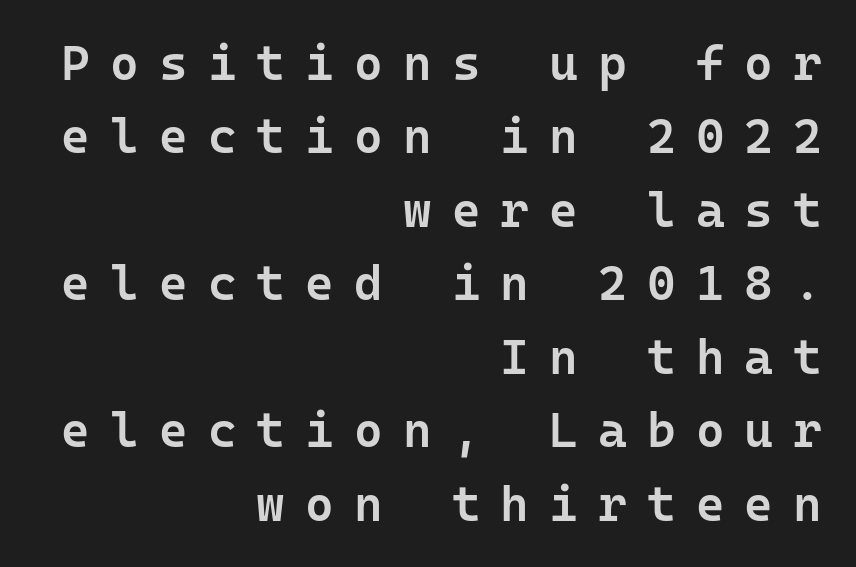
{"serif": "no", "italic": "no", "bold": "semi", "weight": "semibold", "width": "normal", "stroke_contrast": "low", "x_height": "medium", "monospaced": "yes", "underline": "no", "align": "right", "line_spacing": "normal", "line_spacing_ratio": 1.5, "letter_spacing": "wide", "letter_spacing_em": 0.41, "glyph_px": 49}
